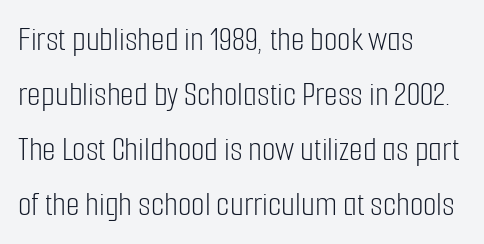
Look at the tracking — it's just the regular setting, nothing added. Short and long lines alike share a common starting point at left. Is the stroke heavy? The answer is a plain regular-or-lighter. Here the designer chose a conventional face with non-uniform glyph widths.
